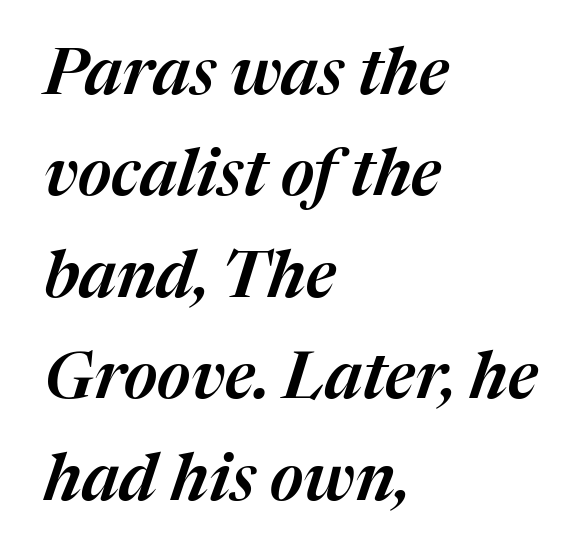
Proportional: the letters do not fall into vertical columns. The compositor pushed each line to the left boundary. Reading down the column, the eye jumps a familiar distance to each next line. You can tell it's italic because the verticals aren't actually vertical. Descenders hang freely into open space.
